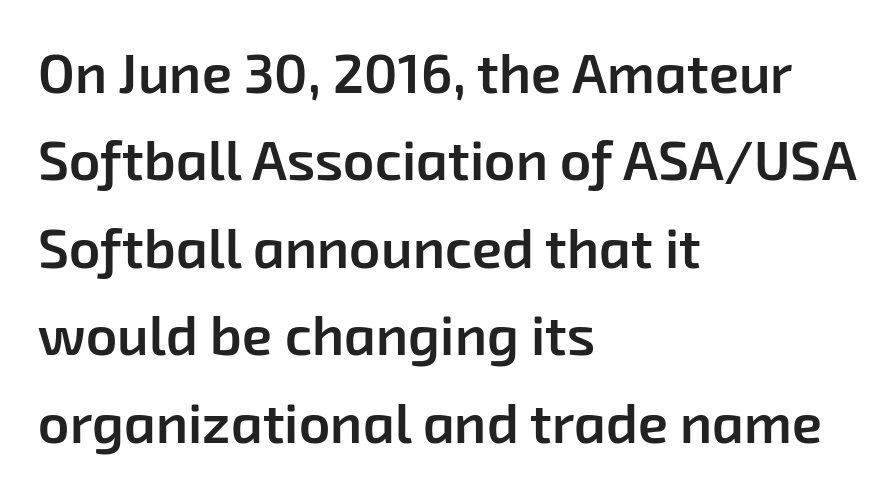
Q: Is the text bold? A: Semi-bold.
Q: Is the typeface a serif or a sans-serif typeface? A: Sans-serif.
Q: Is the text underlined? A: No.
Q: How is the paragraph aligned? A: Left-aligned.
Q: Is the spacing between letters normal or unusually wide? A: Normal.
Q: Is the spacing between lines tight, normal or loose? A: Normal.
Q: Width (condensed, normal, or wide)? A: Normal.
Q: Stroke contrast? A: Low.
Q: x-height? A: Medium.
Q: Monospaced? A: No.
